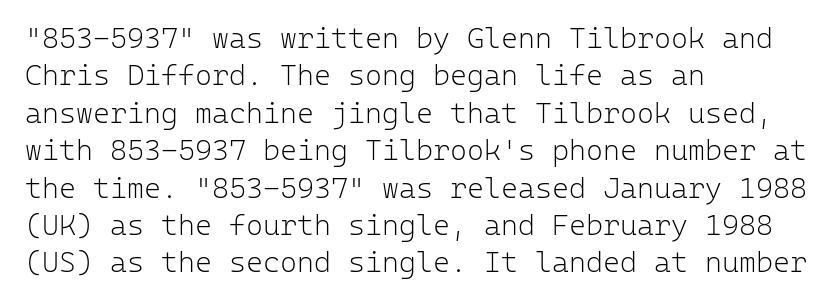
Q: Is the text bold? A: No.
Q: Is the text italic (slanted)? A: No, it is upright.
Q: Is the typeface a serif or a sans-serif typeface? A: Sans-serif.
Q: Is the text underlined? A: No.
Q: How is the paragraph aligned? A: Left-aligned.
Q: Is the spacing between letters normal or unusually wide? A: Normal.
Q: Is the spacing between lines tight, normal or loose? A: Normal.
Q: Width (condensed, normal, or wide)? A: Normal.
Q: Stroke contrast? A: Low.
Q: x-height? A: Medium.
Q: Monospaced? A: Yes.
